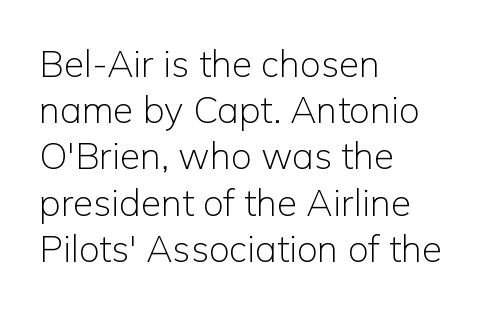
{"serif": "no", "italic": "no", "bold": "no", "weight": "light", "width": "normal", "stroke_contrast": "low", "x_height": "medium", "monospaced": "no", "underline": "no", "align": "left", "line_spacing": "normal", "line_spacing_ratio": 1.25, "letter_spacing": "normal", "letter_spacing_em": 0.0, "glyph_px": 37}
